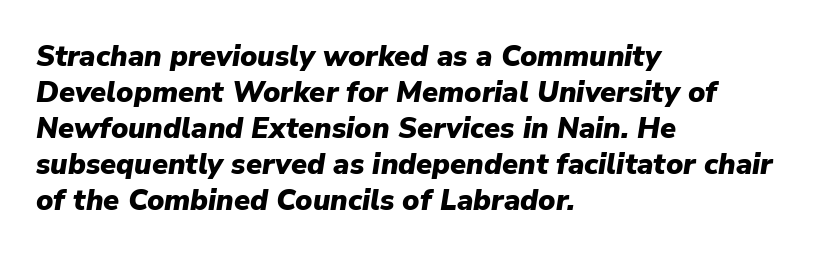
{"italic": "yes", "lean": "right", "slant_degrees": 9, "bold": "yes", "weight": "heavy", "width": "normal", "stroke_contrast": "low", "x_height": "medium", "monospaced": "no", "underline": "no", "align": "left", "line_spacing_ratio": 1.24, "letter_spacing": "normal", "letter_spacing_em": 0.0, "glyph_px": 29}
